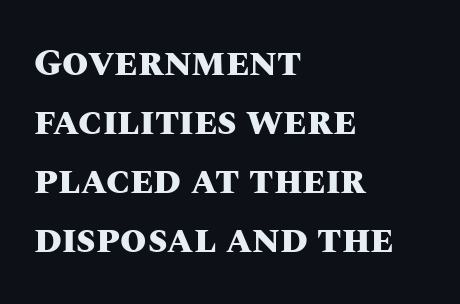
The rendering uses natural spacing where letterforms have individual widths. The lettering holds an erect, upright posture throughout. Line spacing here is normal. Does extra space separate the letters? No, they use regular spacing. A bare baseline throughout the passage.
